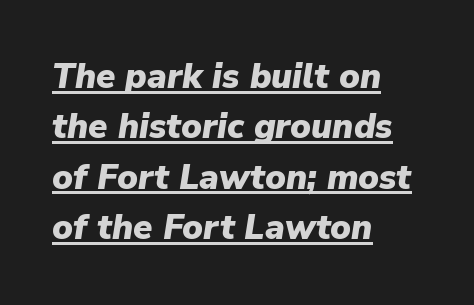
{"italic": "yes", "lean": "right", "slant_degrees": 9, "bold": "yes", "weight": "heavy", "width": "normal", "stroke_contrast": "low", "x_height": "medium", "monospaced": "no", "underline": "yes", "align": "left", "line_spacing": "normal", "line_spacing_ratio": 1.44, "letter_spacing": "normal", "letter_spacing_em": 0.0, "glyph_px": 35}
